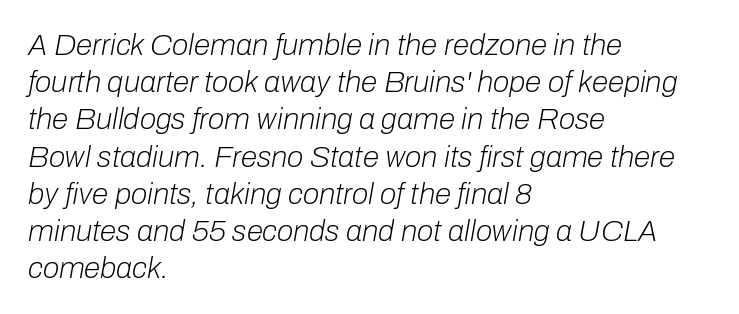
Q: Is the text bold? A: No.
Q: Is the text italic (slanted)? A: Yes, it leans right by about 10 degrees.
Q: Is the text underlined? A: No.
Q: How is the paragraph aligned? A: Left-aligned.
Q: Is the spacing between letters normal or unusually wide? A: Normal.
Q: Width (condensed, normal, or wide)? A: Normal.
Q: Stroke contrast? A: Low.
Q: x-height? A: Medium.
Q: Monospaced? A: No.
